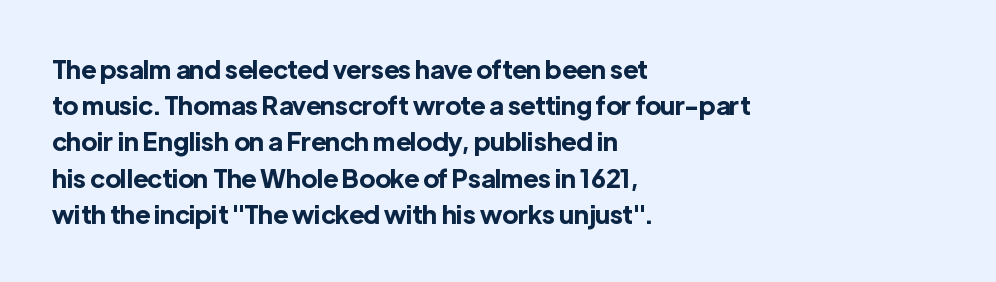
Q: Is the text bold? A: Yes.
Q: Is the text italic (slanted)? A: No, it is upright.
Q: Is the text underlined? A: No.
Q: How is the paragraph aligned? A: Left-aligned.
Q: Is the spacing between letters normal or unusually wide? A: Normal.
Q: Is the spacing between lines tight, normal or loose? A: Normal.
